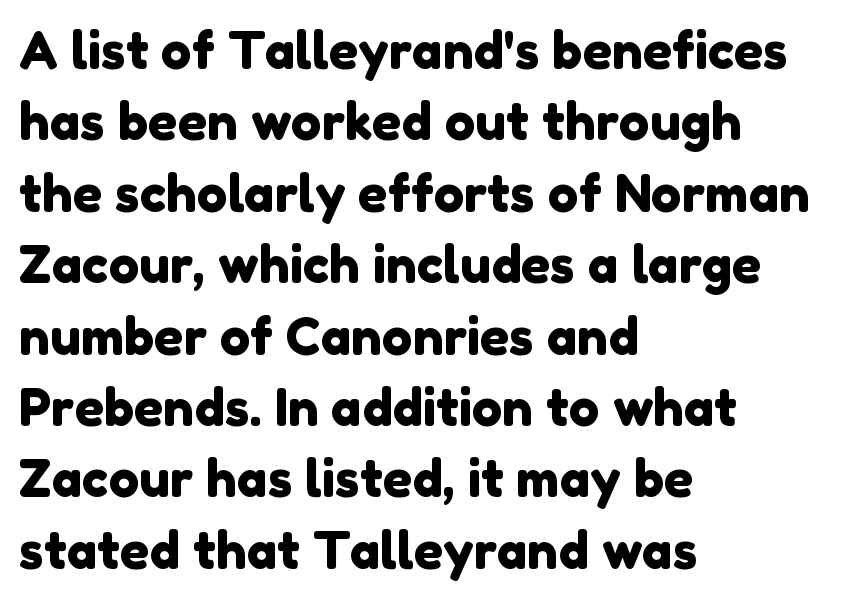
These lines keep a tight, regular rhythm from letter to letter. Decoration check: the copy has no underline. Short and long lines alike share a common starting point at left. Successive baselines arrive at the customary interval. Type style note: lacks serifs. Each letter keeps its own natural width here, so spacing adapts to shape.
